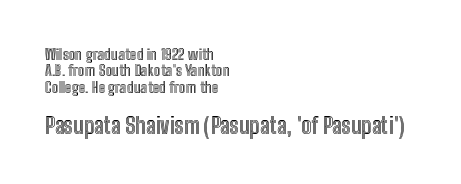
Q: Is the text italic (slanted)? A: No, it is upright.
Q: Is the text underlined? A: No.
Q: How is the paragraph aligned? A: Left-aligned.
Q: Is the spacing between letters normal or unusually wide? A: Normal.
Q: Is the spacing between lines tight, normal or loose? A: Tight.
Q: Which block of text is set in a larger size, the first (top) or the second (bottom)? A: The second (bottom) one.
